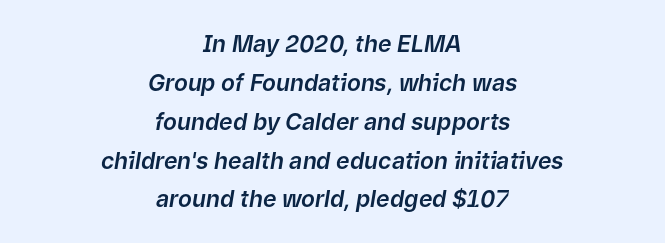
The image shows 23 px text type, italic (leaning right); set centered, normal line spacing (1.69x), normal letter spacing, not underlined.
